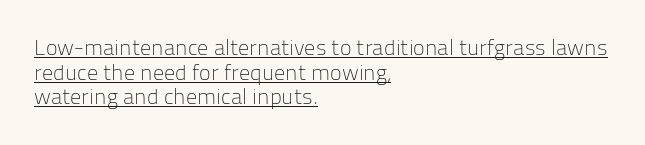
Q: Is the text bold? A: No.
Q: Is the text italic (slanted)? A: No, it is upright.
Q: Is the text underlined? A: Yes.
Q: How is the paragraph aligned? A: Left-aligned.
Q: Is the spacing between letters normal or unusually wide? A: Normal.
Q: Is the spacing between lines tight, normal or loose? A: Tight.
